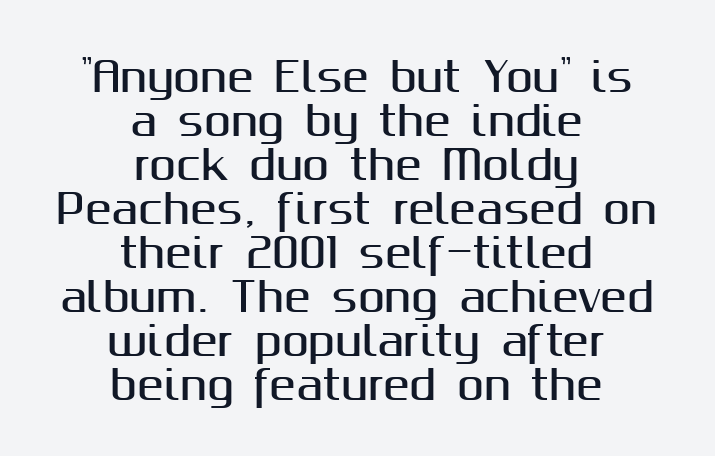
Q: Is the text italic (slanted)? A: No, it is upright.
Q: Is the typeface a serif or a sans-serif typeface? A: Sans-serif.
Q: Is the text underlined? A: No.
Q: How is the paragraph aligned? A: Centered.
Q: Is the spacing between letters normal or unusually wide? A: Normal.
Q: Is the spacing between lines tight, normal or loose? A: Tight.
Q: Width (condensed, normal, or wide)? A: Normal.
Q: Stroke contrast? A: Medium.
Q: x-height? A: Medium.
Q: Monospaced? A: No.
